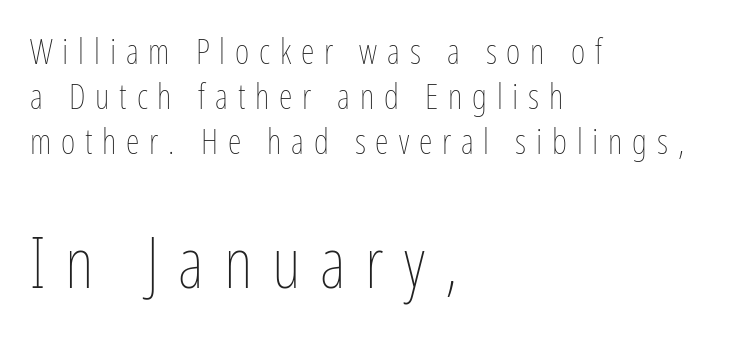
{"italic": "no", "bold": "no", "weight": "thin", "width": "condensed", "stroke_contrast": "low", "x_height": "medium", "monospaced": "no", "underline": "no", "align": "left", "line_spacing": "normal", "line_spacing_ratio": 1.29, "letter_spacing": "wide", "letter_spacing_em": 0.28, "larger_block": "second", "size_ratio": 2.0, "glyph_px": 70}
